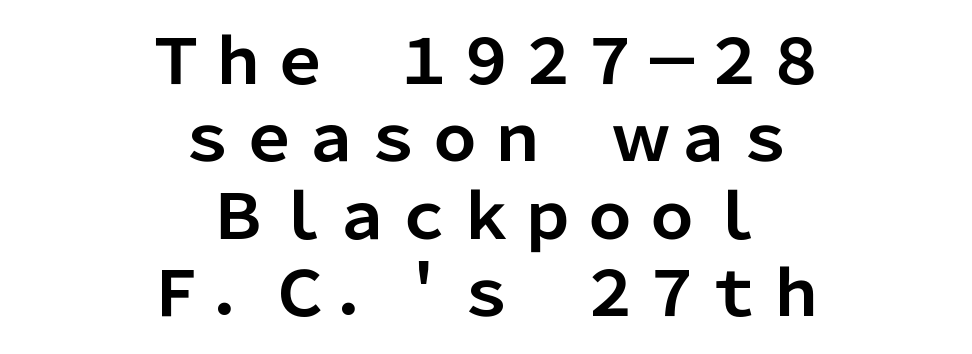
{"serif": "no", "italic": "no", "bold": "yes", "weight": "bold", "width": "normal", "stroke_contrast": "low", "x_height": "medium", "monospaced": "no", "underline": "no", "align": "center", "line_spacing": "normal", "line_spacing_ratio": 1.25, "letter_spacing": "normal", "letter_spacing_em": 0.0, "glyph_px": 62}
